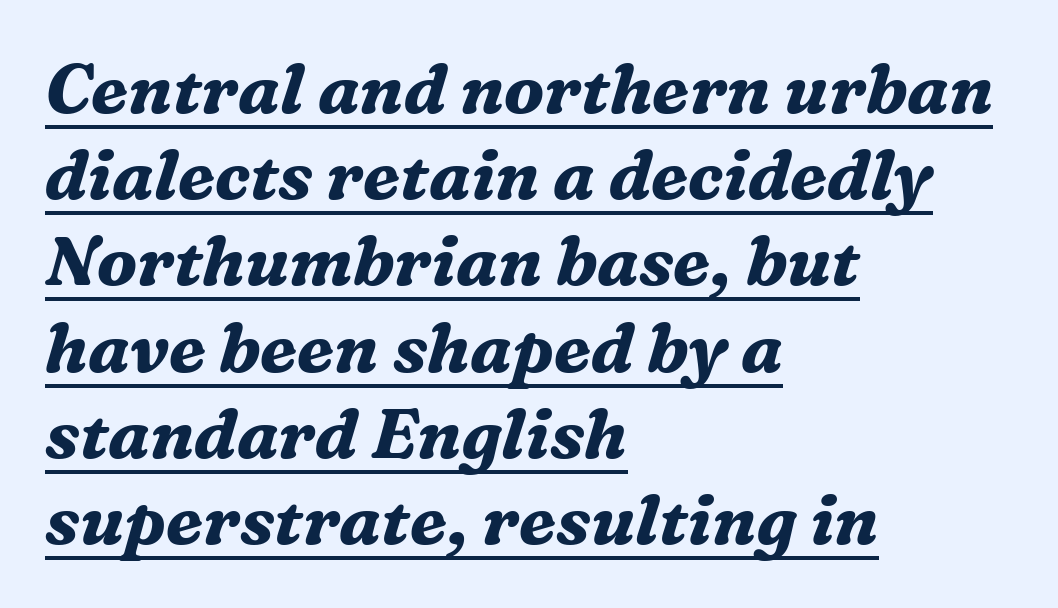
A typesetter would call this proportional, since set widths differ per character. Underlining? Definitely there. What kind of face is this? One with serifs. A normal amount of white space separates one row of letters from the next. The sample has been set heavy, in full bold. The rag falls on the right side of this text block.
